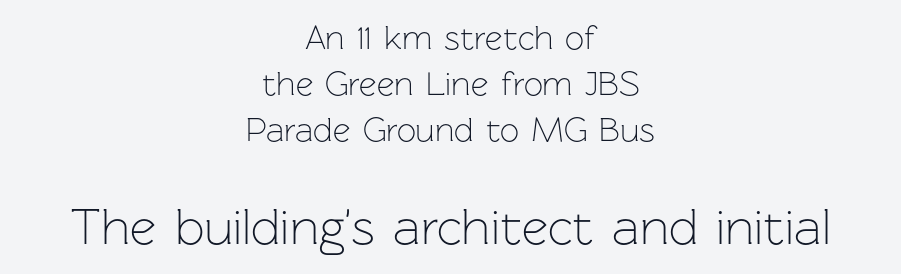
The image shows 51 px light sans-serif type, upright; set centered, normal line spacing (1.36x), normal letter spacing, not underlined; the second (bottom) block is 1.5x larger; low stroke contrast and a medium x-height.
